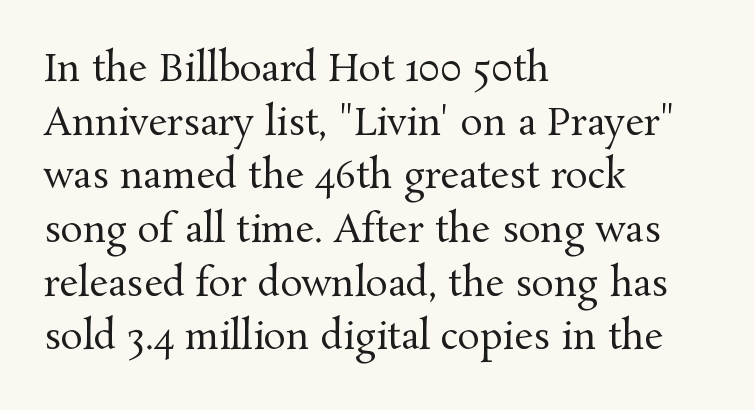
The image shows 37 px regular-weight serif type, upright; set left-aligned, normal line spacing (1.45x), normal letter spacing, not underlined; medium stroke contrast and a medium x-height.
